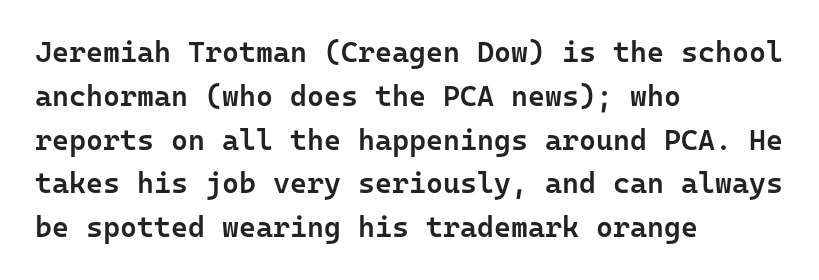
Q: Is the text bold? A: Semi-bold.
Q: Is the text italic (slanted)? A: No, it is upright.
Q: Is the typeface a serif or a sans-serif typeface? A: Sans-serif.
Q: Is the text underlined? A: No.
Q: How is the paragraph aligned? A: Left-aligned.
Q: Is the spacing between letters normal or unusually wide? A: Normal.
Q: Is the spacing between lines tight, normal or loose? A: Normal.
Q: Width (condensed, normal, or wide)? A: Normal.
Q: Stroke contrast? A: Low.
Q: x-height? A: Medium.
Q: Monospaced? A: Yes.
